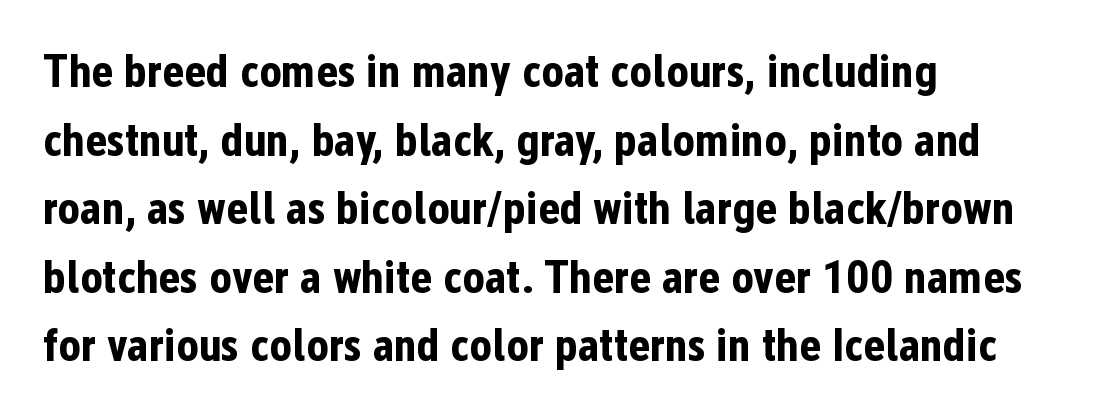
Q: Is the text bold? A: Yes.
Q: Is the text italic (slanted)? A: No, it is upright.
Q: Is the typeface a serif or a sans-serif typeface? A: Sans-serif.
Q: Is the text underlined? A: No.
Q: How is the paragraph aligned? A: Left-aligned.
Q: Is the spacing between letters normal or unusually wide? A: Normal.
Q: Is the spacing between lines tight, normal or loose? A: Normal.
Q: Width (condensed, normal, or wide)? A: Condensed.
Q: Stroke contrast? A: Low.
Q: x-height? A: Medium.
Q: Monospaced? A: No.
